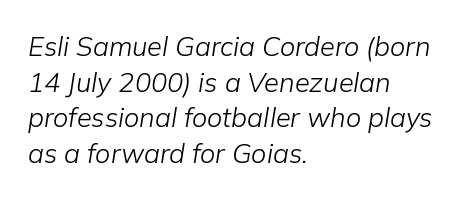
Q: Is the text bold? A: No.
Q: Is the text italic (slanted)? A: Yes, it leans right by about 9 degrees.
Q: Is the text underlined? A: No.
Q: How is the paragraph aligned? A: Left-aligned.
Q: Is the spacing between letters normal or unusually wide? A: Normal.
Q: Is the spacing between lines tight, normal or loose? A: Normal.
